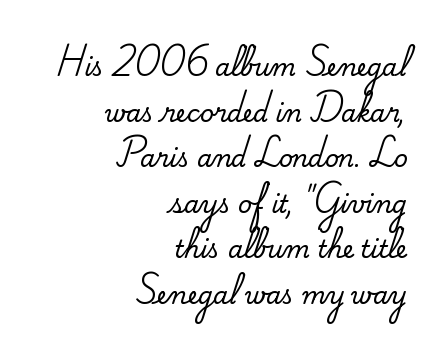
The image shows 24 px text type; set right-aligned, loose line spacing (1.9x), normal letter spacing, not underlined.
